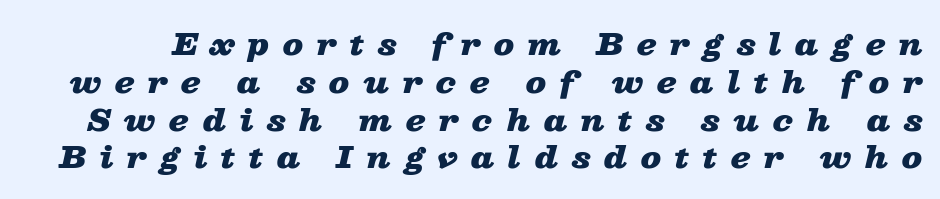
Q: Is the text bold? A: Yes.
Q: Is the text italic (slanted)? A: Yes, it leans right by about 13 degrees.
Q: Is the text underlined? A: No.
Q: Is the spacing between letters normal or unusually wide? A: Unusually wide.
Q: Is the spacing between lines tight, normal or loose? A: Normal.
Q: Width (condensed, normal, or wide)? A: Wide.
Q: Stroke contrast? A: Low.
Q: x-height? A: Medium.
Q: Monospaced? A: No.
